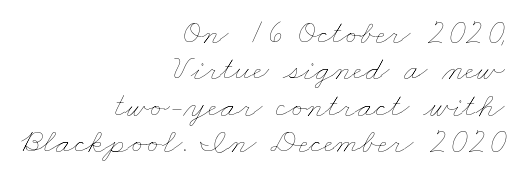
The image shows 35 px thin, wide type; set right-aligned, tight line spacing (1.04x), normal letter spacing, not underlined; low stroke contrast and a small x-height.
